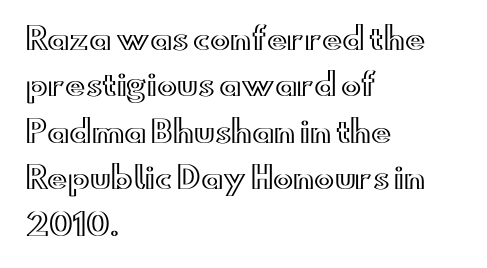
{"italic": "no", "width": "wide", "x_height": "small", "monospaced": "no", "underline": "no", "align": "left", "line_spacing": "normal", "line_spacing_ratio": 1.55, "letter_spacing": "normal", "letter_spacing_em": 0.0, "glyph_px": 30}
